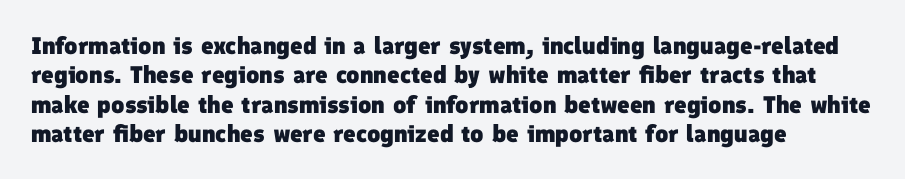
The image shows 24 px bold type; set left-aligned, line spacing 1.22x, normal letter spacing, not underlined.
